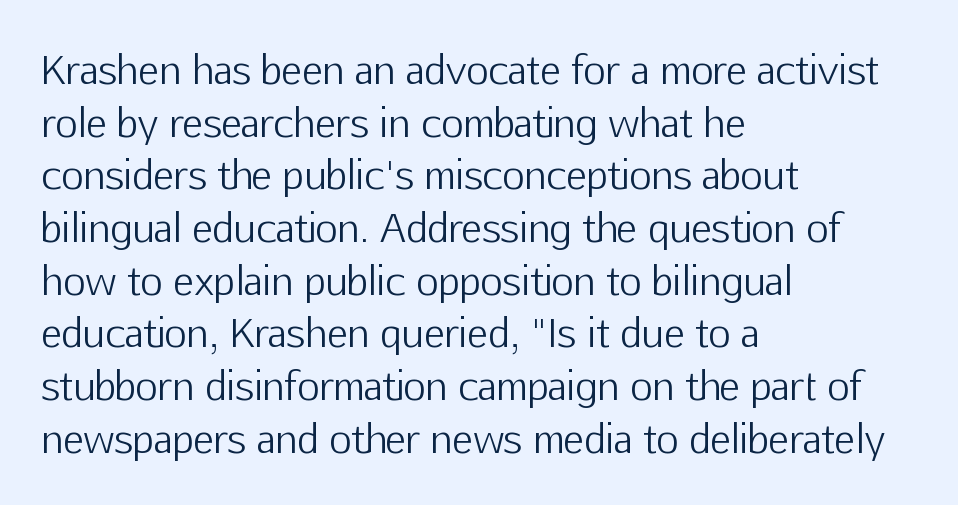
{"serif": "no", "italic": "no", "bold": "no", "weight": "light", "width": "normal", "stroke_contrast": "low", "x_height": "medium", "monospaced": "no", "underline": "no", "align": "left", "line_spacing": "normal", "line_spacing_ratio": 1.35, "letter_spacing": "normal", "letter_spacing_em": 0.0, "glyph_px": 39}
